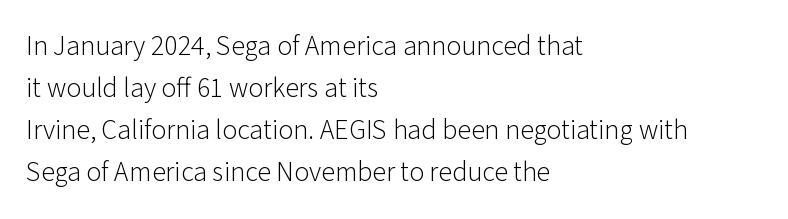
What's the leading like? Ordinary, nothing unusual. Heft: none added — not bold. The zone under the glyphs is completely vacant. Characters remain perfectly vertical along every line. This is sans-serif lettering, the kind often seen on screens and signage. The rendering uses natural spacing where letterforms have individual widths.
